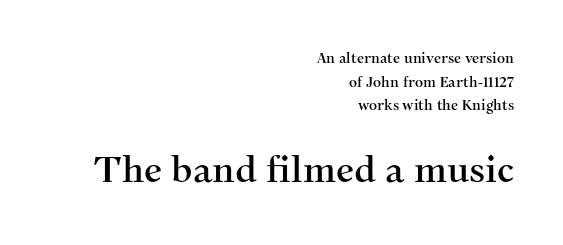
{"serif": "yes", "italic": "no", "width": "normal", "stroke_contrast": "medium", "x_height": "medium", "monospaced": "no", "underline": "no", "align": "right", "line_spacing": "normal", "line_spacing_ratio": 1.68, "letter_spacing": "normal", "letter_spacing_em": 0.0, "larger_block": "second", "size_ratio": 2.57, "glyph_px": 36}
